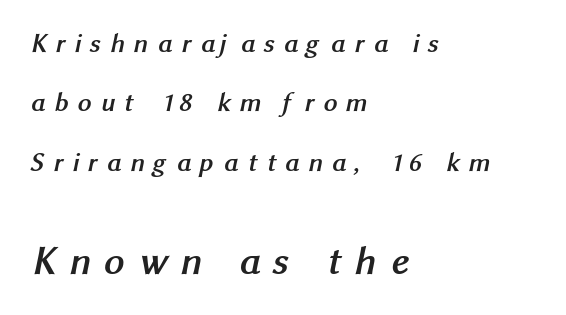
Q: Is the text bold? A: Yes.
Q: Is the typeface a serif or a sans-serif typeface? A: Sans-serif.
Q: Is the text underlined? A: No.
Q: How is the paragraph aligned? A: Left-aligned.
Q: Is the spacing between letters normal or unusually wide? A: Unusually wide.
Q: Is the spacing between lines tight, normal or loose? A: Loose.
Q: Which block of text is set in a larger size, the first (top) or the second (bottom)? A: The second (bottom) one.
Q: Width (condensed, normal, or wide)? A: Normal.
Q: Stroke contrast? A: Medium.
Q: x-height? A: Medium.
Q: Monospaced? A: No.
